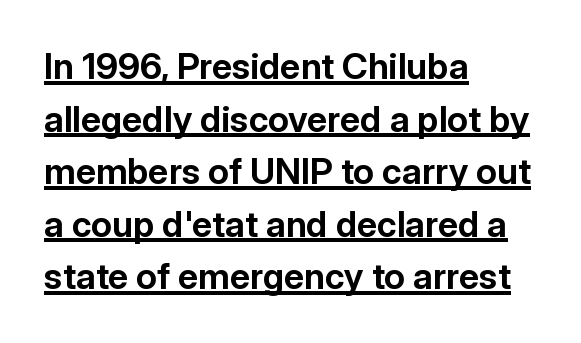
{"serif": "no", "italic": "no", "bold": "yes", "weight": "bold", "width": "normal", "stroke_contrast": "low", "x_height": "medium", "monospaced": "no", "underline": "yes", "align": "left", "line_spacing": "normal", "line_spacing_ratio": 1.46, "letter_spacing": "normal", "letter_spacing_em": 0.0, "glyph_px": 36}
